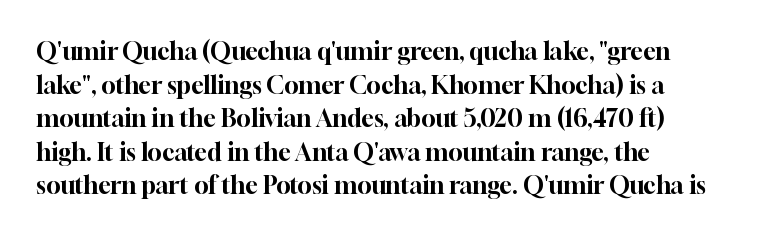
The image shows 24 px text type, upright; set left-aligned, normal line spacing (1.4x), normal letter spacing, not underlined.
